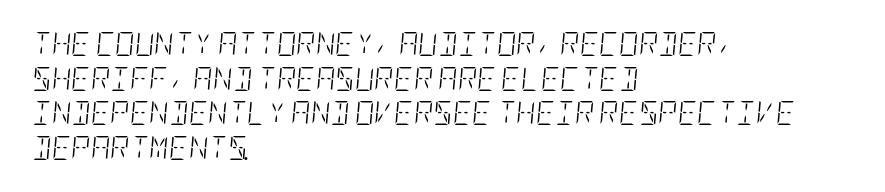
{"italic": "yes", "lean": "right", "slant_degrees": 5, "bold": "no", "underline": "no", "align": "left", "line_spacing": "normal", "line_spacing_ratio": 1.44, "letter_spacing": "normal", "letter_spacing_em": 0.0, "glyph_px": 24}
